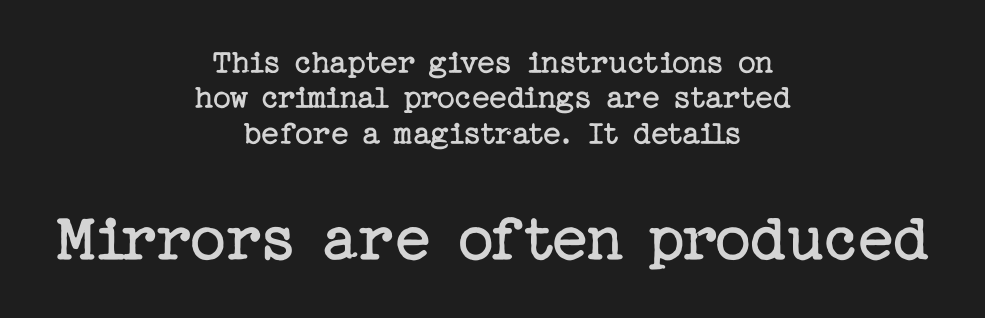
{"serif": "yes", "italic": "no", "bold": "no", "weight": "regular", "width": "normal", "stroke_contrast": "low", "x_height": "medium", "underline": "no", "align": "center", "line_spacing": "tight", "line_spacing_ratio": 1.01, "letter_spacing": "normal", "letter_spacing_em": 0.0, "larger_block": "second", "size_ratio": 2.0, "glyph_px": 70}
